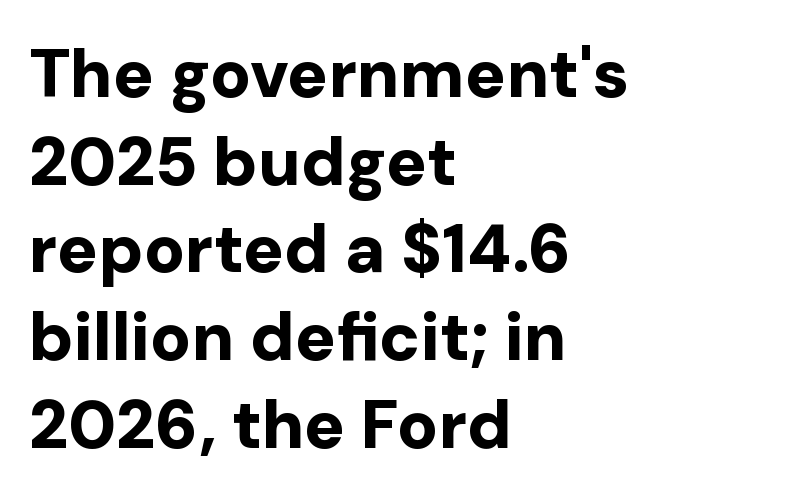
Q: Is the text bold? A: Yes.
Q: Is the text italic (slanted)? A: No, it is upright.
Q: Is the typeface a serif or a sans-serif typeface? A: Sans-serif.
Q: Is the text underlined? A: No.
Q: How is the paragraph aligned? A: Left-aligned.
Q: Is the spacing between letters normal or unusually wide? A: Normal.
Q: Is the spacing between lines tight, normal or loose? A: Normal.
Q: Width (condensed, normal, or wide)? A: Normal.
Q: Stroke contrast? A: Low.
Q: x-height? A: Medium.
Q: Monospaced? A: No.
